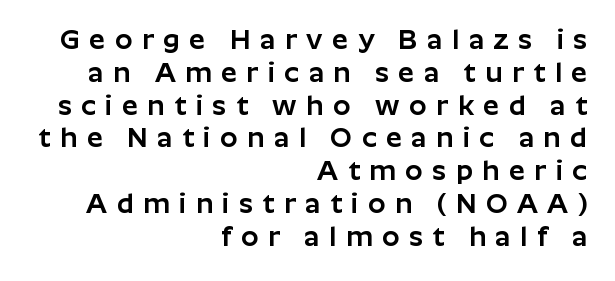
{"serif": "no", "italic": "no", "width": "normal", "stroke_contrast": "low", "x_height": "medium", "monospaced": "no", "underline": "no", "align": "right", "line_spacing_ratio": 1.17, "letter_spacing": "wide", "letter_spacing_em": 0.34, "glyph_px": 28}
